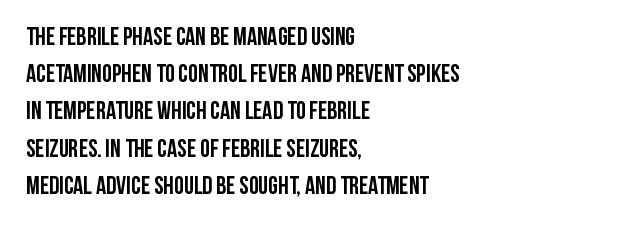
The image shows 25 px bold type, upright; set left-aligned, normal line spacing (1.49x), normal letter spacing, not underlined.
